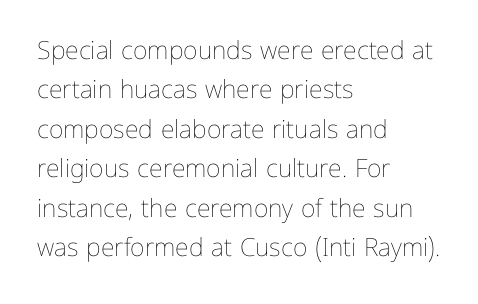
{"italic": "no", "bold": "no", "underline": "no", "align": "left", "line_spacing": "normal", "line_spacing_ratio": 1.58, "letter_spacing": "normal", "letter_spacing_em": 0.0, "glyph_px": 25}
